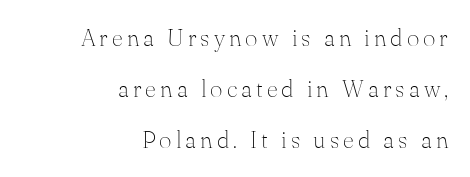
Do the letters lean? They stand straight. The space beneath each line is pristine and unruled. These lines stack with their right ends in a neat column. Stroke mass is kept to a normal reading level or below. The leading is generous, giving the passage an open texture.
